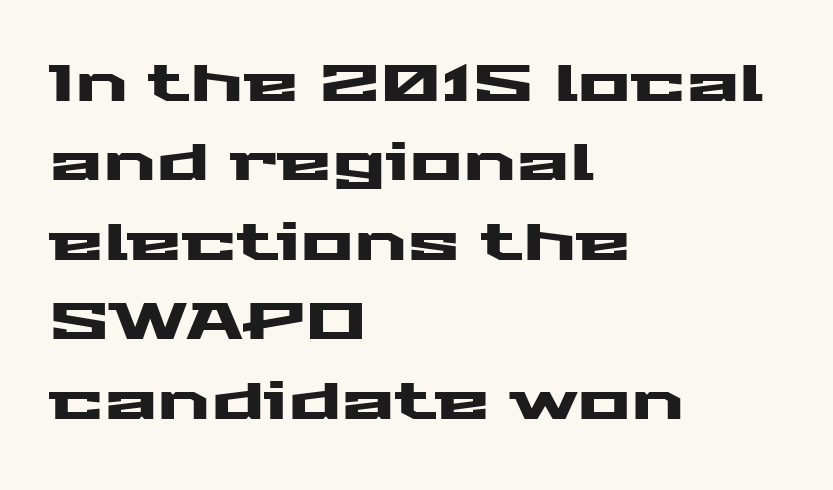
{"serif": "no", "italic": "no", "width": "wide", "stroke_contrast": "medium", "x_height": "medium", "monospaced": "no", "underline": "no", "align": "left", "line_spacing": "normal", "line_spacing_ratio": 1.59, "letter_spacing": "normal", "letter_spacing_em": 0.0, "glyph_px": 50}
